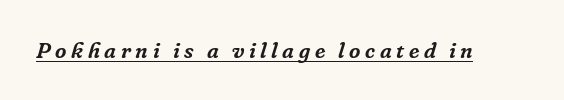
The image shows 22 px text type, italic (leaning right); set unusually wide letter spacing (+0.21 em), underlined.
